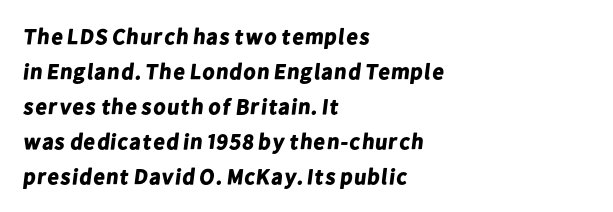
A student would call this left alignment; a typographer would say flush left, rag right. Regular leading. Compared with an ordinary text face, these strokes are far heavier — a full bold. Each word holds together tightly as a unit, with standard inter-letter gaps.
